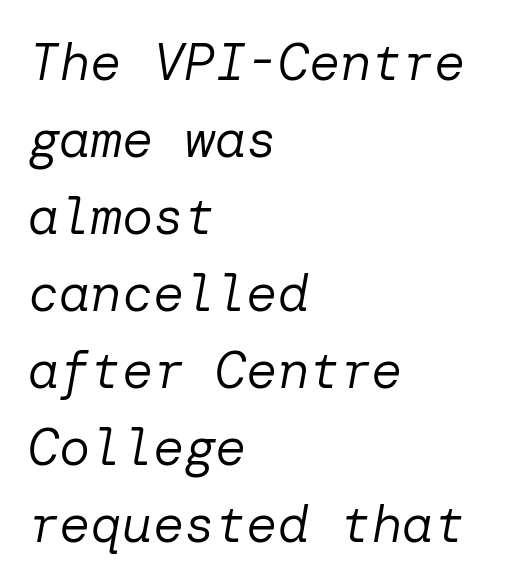
The image shows 52 px regular-weight type, italic (leaning right); set left-aligned, normal line spacing (1.48x), normal letter spacing, not underlined; low stroke contrast and a medium x-height.
